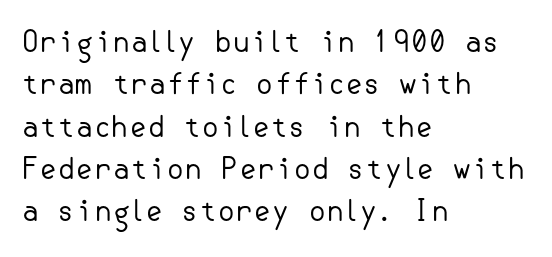
{"serif": "no", "italic": "no", "bold": "no", "weight": "regular", "width": "normal", "stroke_contrast": "low", "x_height": "small", "underline": "no", "align": "left", "line_spacing": "normal", "line_spacing_ratio": 1.46, "letter_spacing": "normal", "letter_spacing_em": 0.0, "glyph_px": 29}
